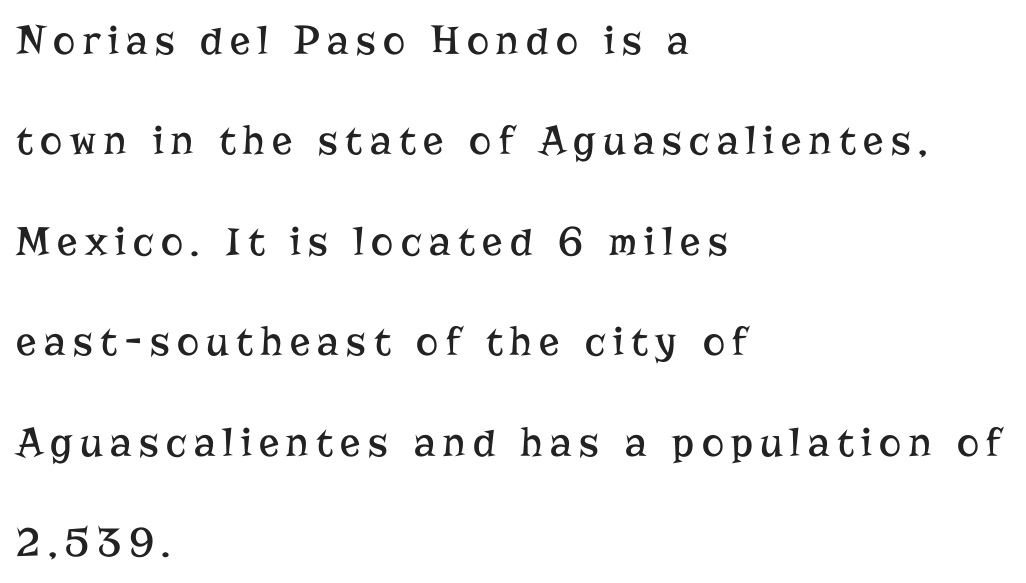
Varying glyph widths throughout — classic text-font behaviour. Descender tails drop into unmarked territory. This rendering uses left alignment, leaving the right contour irregular. You could fit nearly another row in the gap between these rows. Each stroke keeps to a modest, everyday thickness or less. Type style note: has serifs.
